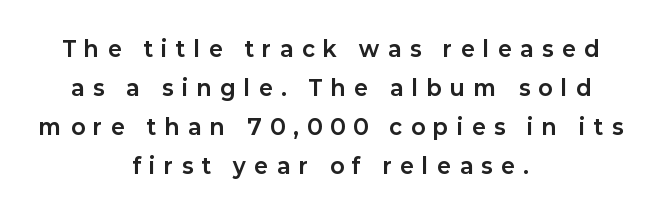
Q: Is the text bold? A: Yes.
Q: Is the text italic (slanted)? A: No, it is upright.
Q: Is the text underlined? A: No.
Q: How is the paragraph aligned? A: Centered.
Q: Is the spacing between letters normal or unusually wide? A: Unusually wide.
